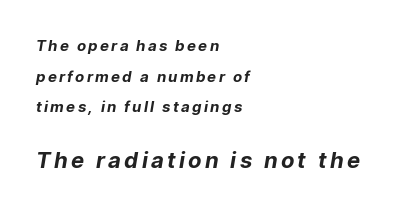
Q: Is the text bold? A: Yes.
Q: Is the text underlined? A: No.
Q: How is the paragraph aligned? A: Left-aligned.
Q: Is the spacing between lines tight, normal or loose? A: Loose.
Q: Which block of text is set in a larger size, the first (top) or the second (bottom)? A: The second (bottom) one.
